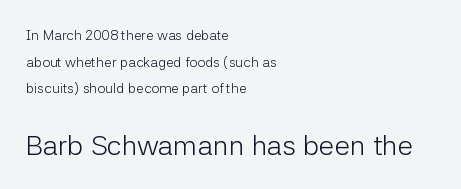
{"serif": "no", "italic": "no", "bold": "no", "weight": "light", "width": "normal", "stroke_contrast": "low", "x_height": "medium", "monospaced": "no", "underline": "no", "align": "left", "line_spacing": "loose", "line_spacing_ratio": 1.9, "letter_spacing": "normal", "letter_spacing_em": 0.0, "larger_block": "second", "size_ratio": 2.0, "glyph_px": 28}
